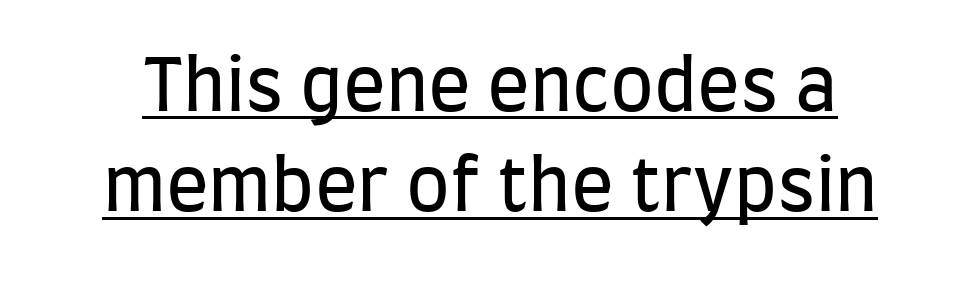
{"serif": "no", "italic": "no", "bold": "no", "weight": "regular", "width": "condensed", "stroke_contrast": "low", "x_height": "large", "monospaced": "no", "underline": "yes", "line_spacing": "normal", "line_spacing_ratio": 1.41, "letter_spacing": "normal", "letter_spacing_em": 0.0, "glyph_px": 71}
